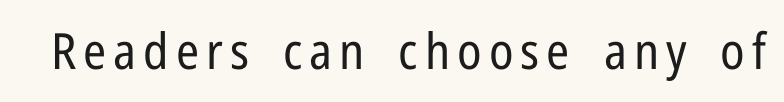
{"serif": "no", "italic": "no", "bold": "no", "weight": "regular", "width": "condensed", "stroke_contrast": "low", "x_height": "medium", "monospaced": "no", "underline": "no", "glyph_px": 50}
